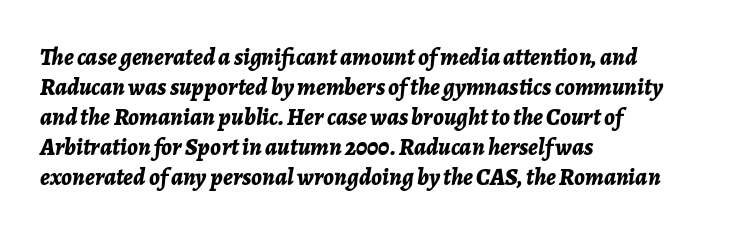
Q: Is the text bold? A: Yes.
Q: Is the text italic (slanted)? A: Yes, it leans right by about 7 degrees.
Q: Is the text underlined? A: No.
Q: How is the paragraph aligned? A: Left-aligned.
Q: Is the spacing between letters normal or unusually wide? A: Normal.
Q: Is the spacing between lines tight, normal or loose? A: Normal.
